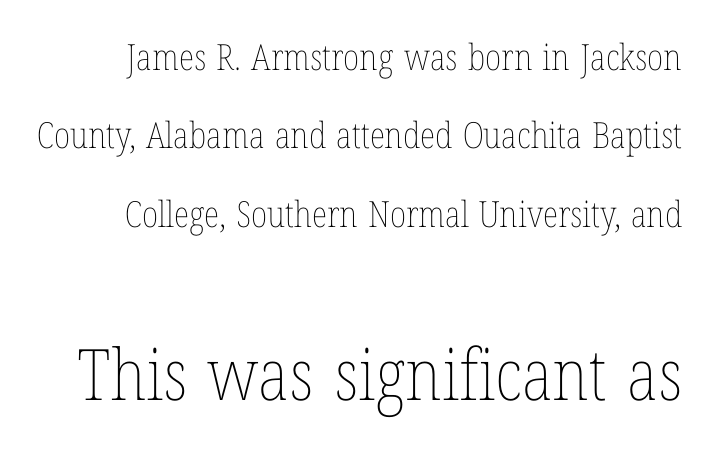
The image shows 71 px thin, condensed type, upright; set loose line spacing (2.18x), normal letter spacing, not underlined; the second (bottom) block is 1.97x larger; low stroke contrast and a medium x-height.
